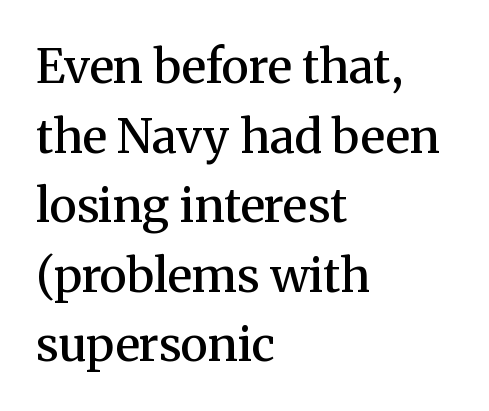
Q: Is the text bold? A: Semi-bold.
Q: Is the text italic (slanted)? A: No, it is upright.
Q: Is the typeface a serif or a sans-serif typeface? A: Serif.
Q: Is the text underlined? A: No.
Q: How is the paragraph aligned? A: Left-aligned.
Q: Is the spacing between letters normal or unusually wide? A: Normal.
Q: Is the spacing between lines tight, normal or loose? A: Normal.
Q: Width (condensed, normal, or wide)? A: Normal.
Q: Stroke contrast? A: Medium.
Q: x-height? A: Medium.
Q: Monospaced? A: No.
